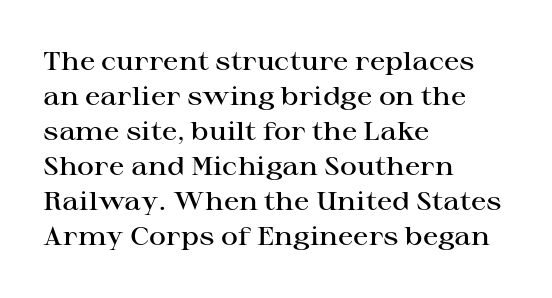
Q: Is the text bold? A: Semi-bold.
Q: Is the text italic (slanted)? A: No, it is upright.
Q: Is the text underlined? A: No.
Q: How is the paragraph aligned? A: Left-aligned.
Q: Is the spacing between letters normal or unusually wide? A: Normal.
Q: Is the spacing between lines tight, normal or loose? A: Normal.
